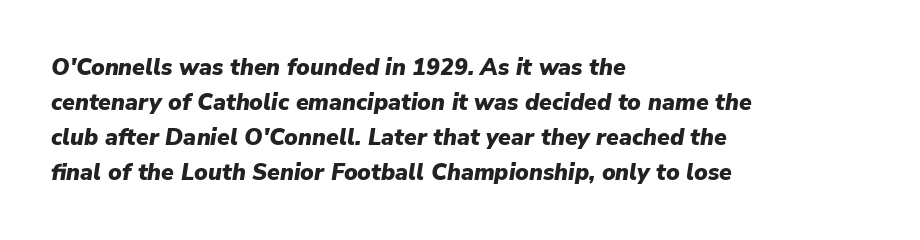
The image shows 23 px bold type, italic (leaning right); set left-aligned, normal line spacing (1.52x), normal letter spacing, not underlined.
